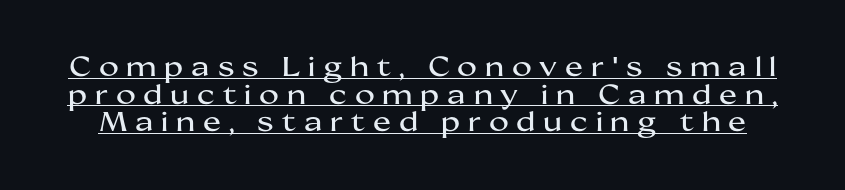
Q: Is the text italic (slanted)? A: No, it is upright.
Q: Is the text underlined? A: Yes.
Q: Is the spacing between letters normal or unusually wide? A: Unusually wide.
Q: Is the spacing between lines tight, normal or loose? A: Tight.
